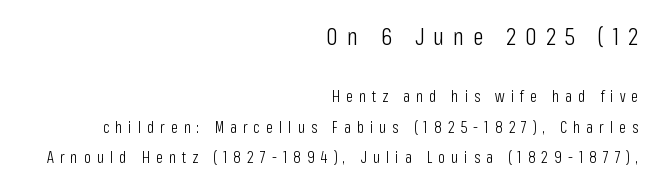
The image shows 24 px text type, upright; set right-aligned, loose line spacing (1.91x), unusually wide letter spacing (+0.38 em), not underlined; the first (top) block is 1.5x larger.
